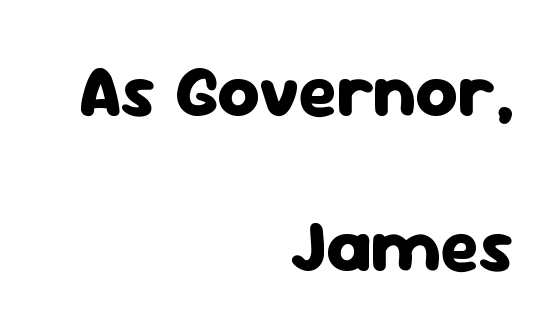
Q: Is the text bold? A: Yes.
Q: Is the text italic (slanted)? A: No, it is upright.
Q: Is the typeface a serif or a sans-serif typeface? A: Sans-serif.
Q: Is the text underlined? A: No.
Q: How is the paragraph aligned? A: Right-aligned.
Q: Is the spacing between letters normal or unusually wide? A: Normal.
Q: Is the spacing between lines tight, normal or loose? A: Loose.
Q: Width (condensed, normal, or wide)? A: Normal.
Q: Stroke contrast? A: Low.
Q: x-height? A: Medium.
Q: Monospaced? A: No.
